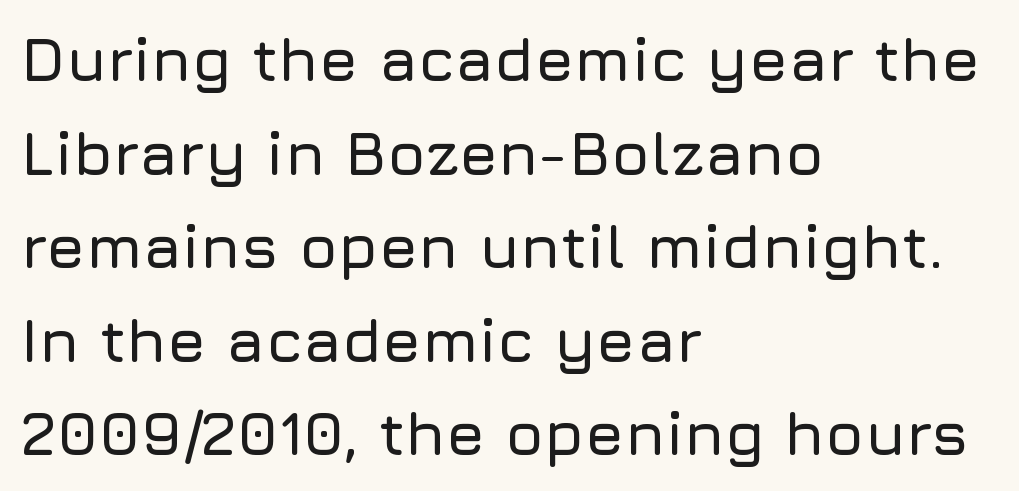
{"serif": "no", "italic": "no", "width": "normal", "stroke_contrast": "low", "x_height": "medium", "monospaced": "no", "underline": "no", "align": "left", "line_spacing": "normal", "line_spacing_ratio": 1.51, "letter_spacing": "normal", "letter_spacing_em": 0.0, "glyph_px": 62}
